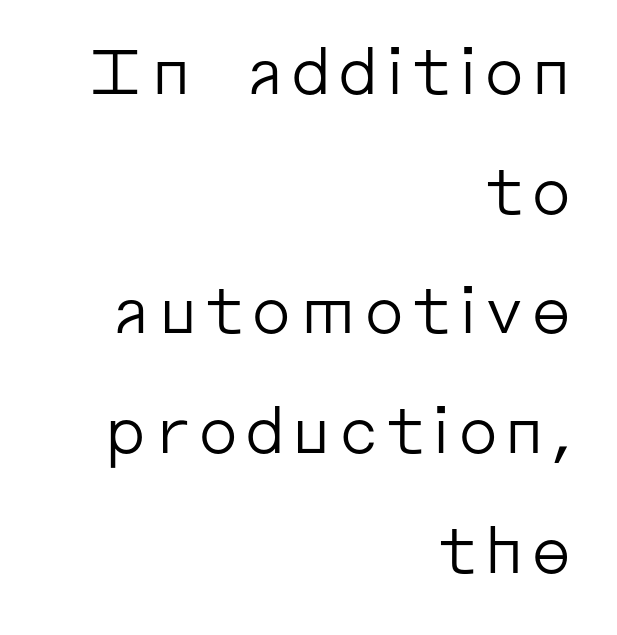
Any mark beneath the type? The region is blank. Caption: multi-line text, flush right, ragged left. Stem width sits at or under what a default text font uses. Is there any slant? The stems are plumb.
